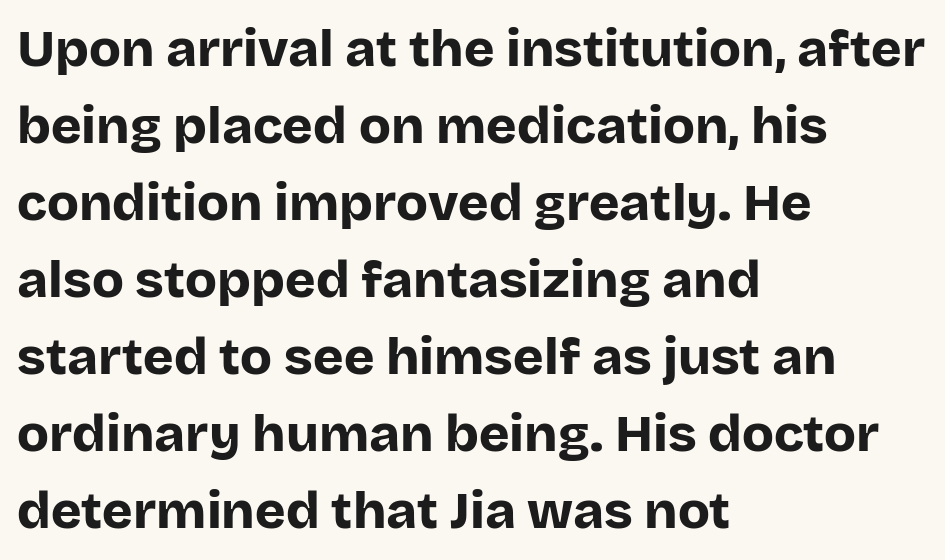
The image shows 52 px bold sans-serif type, upright; set left-aligned, normal line spacing (1.48x), normal letter spacing, not underlined; low stroke contrast and a large x-height.
